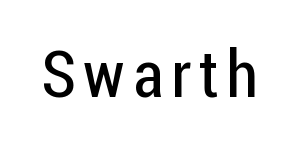
Q: Is the text bold? A: No.
Q: Is the text italic (slanted)? A: No, it is upright.
Q: Is the typeface a serif or a sans-serif typeface? A: Sans-serif.
Q: Is the text underlined? A: No.
Q: Width (condensed, normal, or wide)? A: Condensed.
Q: Stroke contrast? A: Low.
Q: x-height? A: Medium.
Q: Monospaced? A: No.
